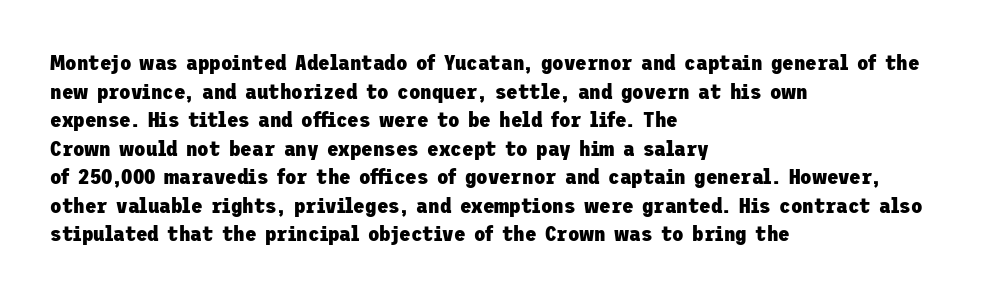
{"italic": "no", "bold": "yes", "underline": "no", "align": "left", "line_spacing": "normal", "line_spacing_ratio": 1.36, "letter_spacing": "normal", "letter_spacing_em": 0.0, "glyph_px": 21}
